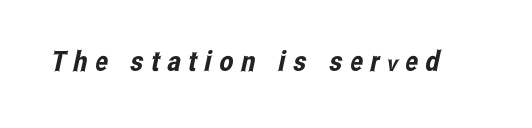
{"serif": "no", "width": "condensed", "stroke_contrast": "low", "x_height": "medium", "monospaced": "no", "underline": "no", "letter_spacing": "wide", "letter_spacing_em": 0.28, "glyph_px": 28}
